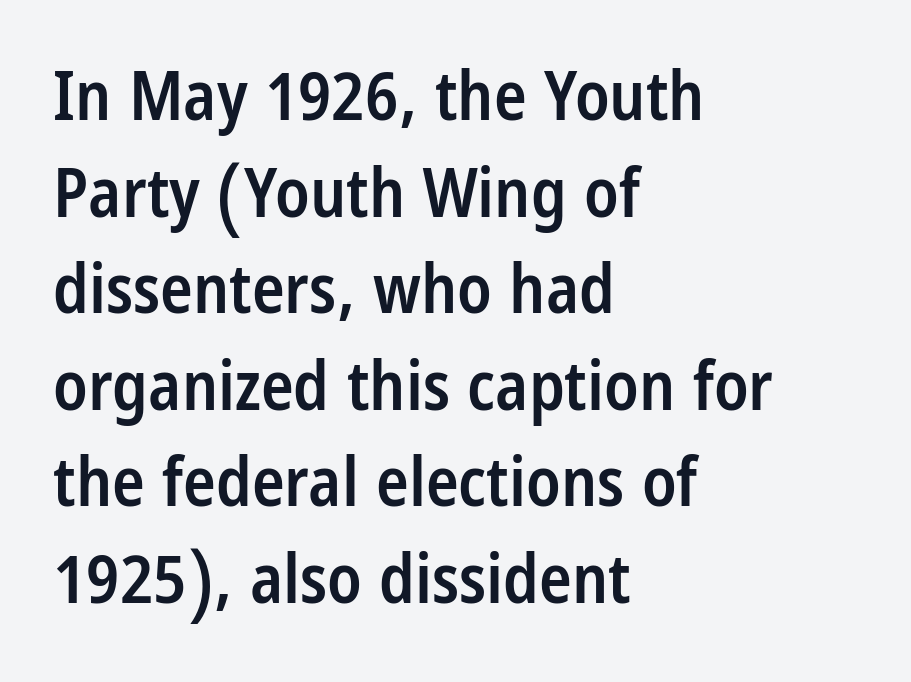
{"serif": "no", "italic": "no", "bold": "semi", "weight": "semibold", "width": "condensed", "stroke_contrast": "low", "x_height": "large", "monospaced": "no", "underline": "no", "align": "left", "line_spacing": "normal", "line_spacing_ratio": 1.42, "letter_spacing": "normal", "letter_spacing_em": 0.0, "glyph_px": 68}
